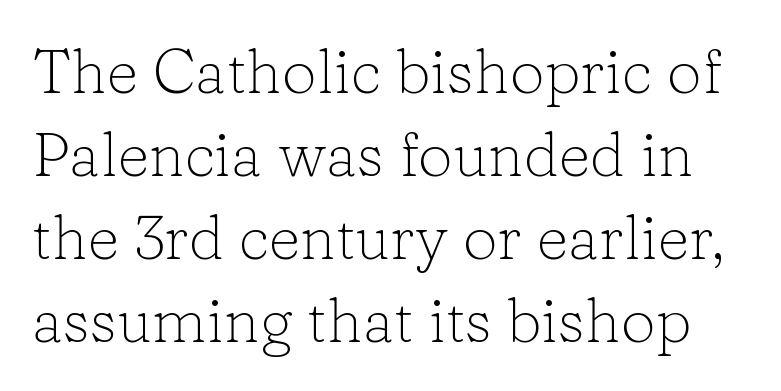
The foot of each line stays bare and open. A serif font was chosen for this passage. This block has exactly the height ordinary leading produces. Between one letter and the next there's only the usual sliver of space.
